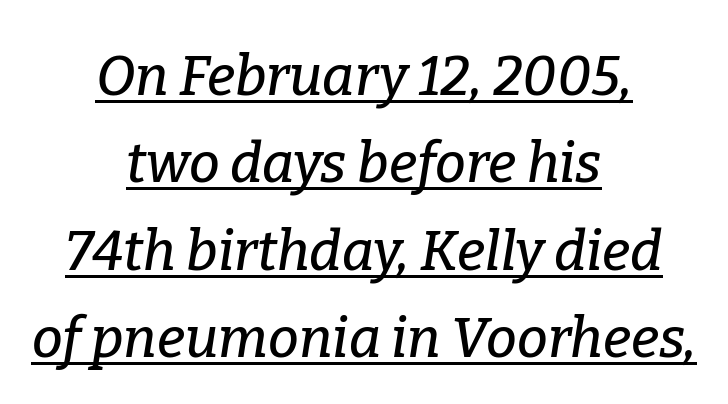
The image shows 55 px serif type, italic (leaning right); set centered, normal line spacing (1.59x), normal letter spacing, underlined; low stroke contrast and a medium x-height.
